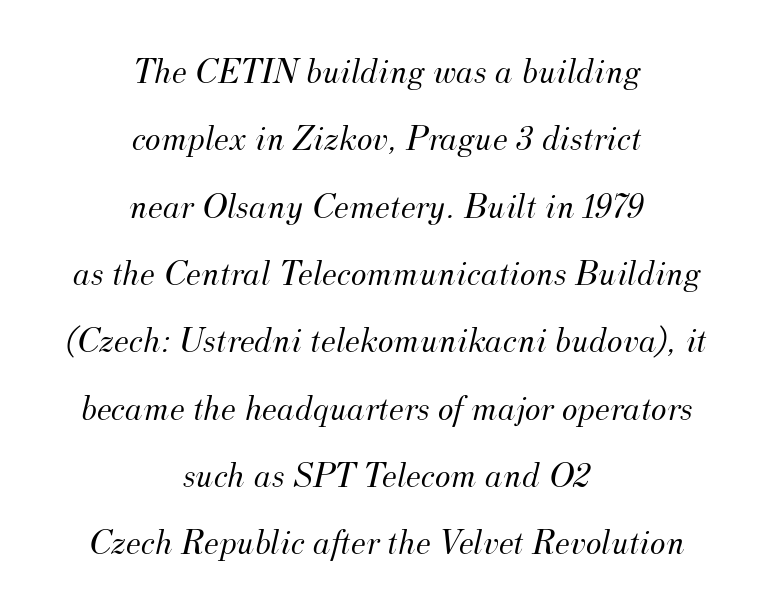
The image shows 37 px light serif type, italic (leaning right); set centered, line spacing 1.82x, normal letter spacing, not underlined; medium stroke contrast and a small x-height.
